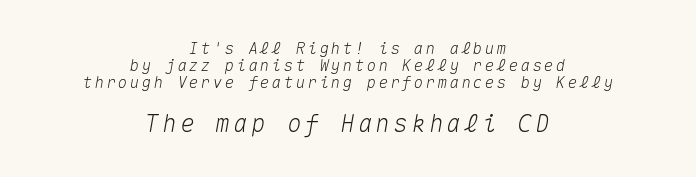
A student would call this center alignment; a typographer would say set centered. Caption: upper text group reduced, lower text group enlarged. The letters are slanted; this is an italic face. The block of text is dense from top to bottom, with scant space between rows. Plain, unruled lines of type.
